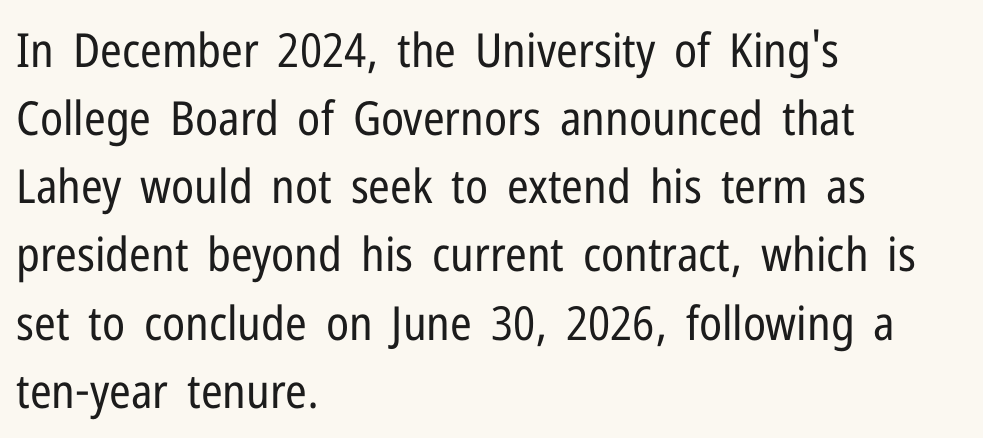
{"serif": "no", "italic": "no", "bold": "no", "weight": "regular", "width": "condensed", "stroke_contrast": "low", "x_height": "medium", "monospaced": "no", "underline": "no", "align": "left", "line_spacing": "normal", "line_spacing_ratio": 1.45, "letter_spacing": "normal", "letter_spacing_em": 0.0, "glyph_px": 47}
